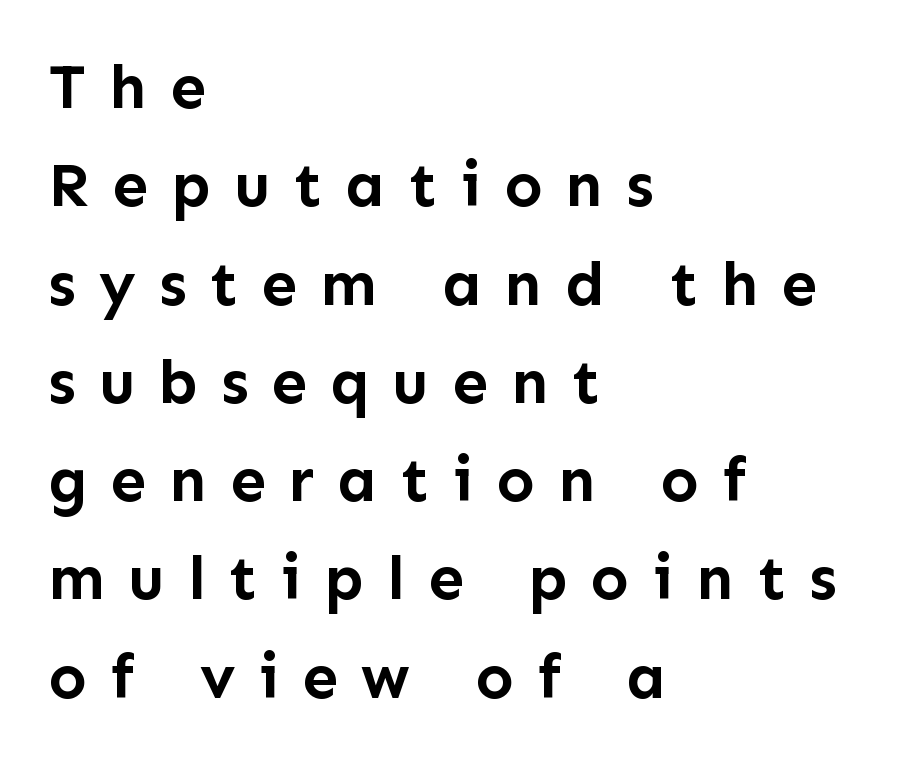
Q: Is the text bold? A: Yes.
Q: Is the text italic (slanted)? A: No, it is upright.
Q: Is the typeface a serif or a sans-serif typeface? A: Sans-serif.
Q: Is the text underlined? A: No.
Q: How is the paragraph aligned? A: Left-aligned.
Q: Is the spacing between letters normal or unusually wide? A: Unusually wide.
Q: Is the spacing between lines tight, normal or loose? A: Normal.
Q: Width (condensed, normal, or wide)? A: Normal.
Q: Stroke contrast? A: Low.
Q: x-height? A: Medium.
Q: Monospaced? A: No.
